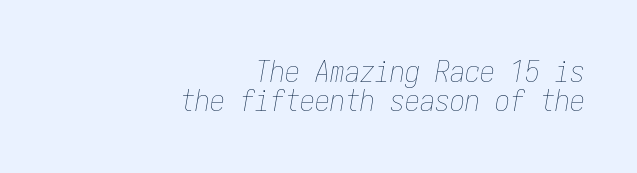
The image shows 30 px thin, condensed type, italic (leaning right); set right-aligned, tight line spacing (0.98x), normal letter spacing, not underlined; low stroke contrast and a medium x-height.
